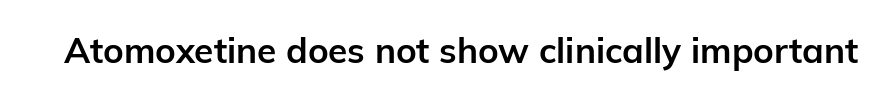
{"serif": "no", "italic": "no", "bold": "yes", "weight": "bold", "width": "normal", "stroke_contrast": "low", "x_height": "medium", "monospaced": "no", "underline": "no", "letter_spacing": "normal", "letter_spacing_em": 0.0, "glyph_px": 35}
